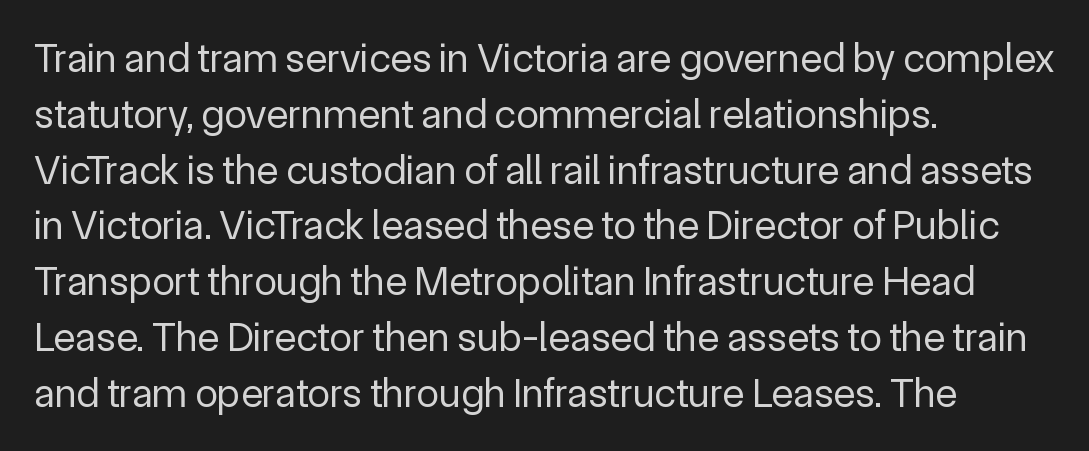
The image shows 41 px regular-weight sans-serif type, upright; set left-aligned, normal line spacing (1.36x), normal letter spacing, not underlined; a medium x-height.
